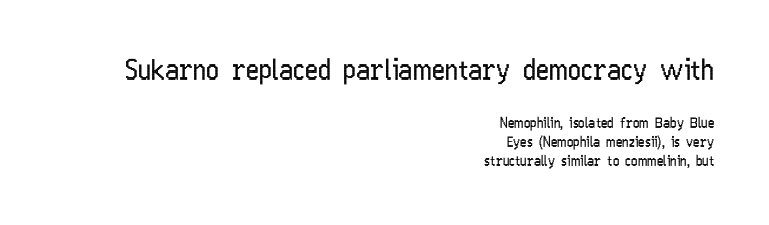
Note: no serifs on the glyphs. You get the large type first, then a drop to smaller type. These lines are set flush right with a ragged left edge. This sample uses an upright cut, with every glyph sitting square on the baseline.
